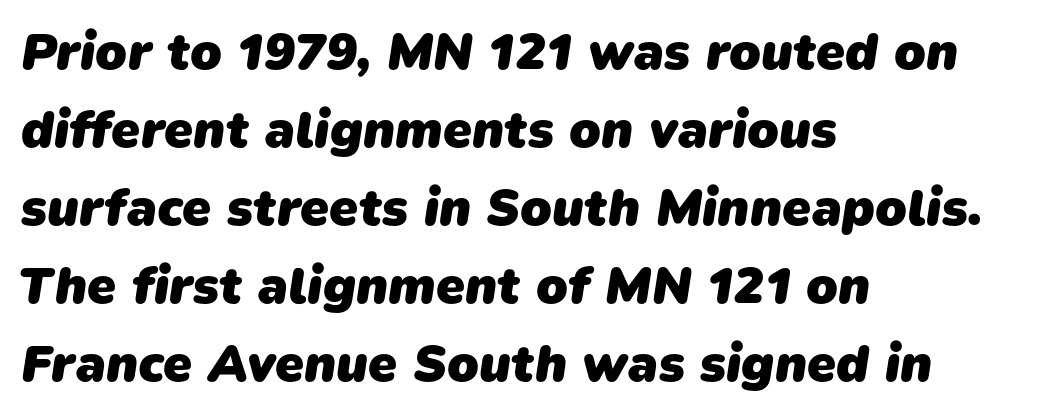
Q: Is the text bold? A: Yes.
Q: Is the typeface a serif or a sans-serif typeface? A: Sans-serif.
Q: Is the text underlined? A: No.
Q: How is the paragraph aligned? A: Left-aligned.
Q: Is the spacing between letters normal or unusually wide? A: Normal.
Q: Is the spacing between lines tight, normal or loose? A: Normal.
Q: Width (condensed, normal, or wide)? A: Normal.
Q: Stroke contrast? A: Low.
Q: x-height? A: Medium.
Q: Monospaced? A: No.
